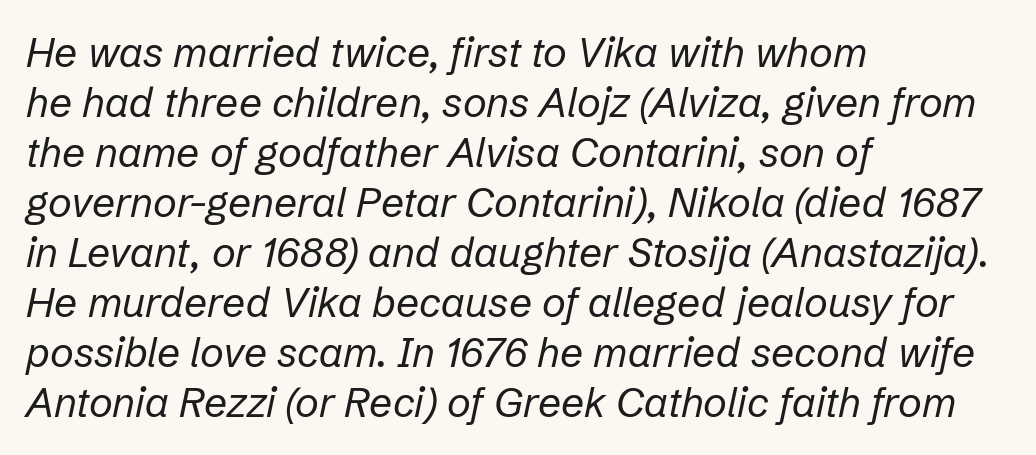
Do the characters align in a grid? No, the font is proportional. Notice how the passage keeps a crisp vertical edge on the left only. The letters look calm and open, with moderate or lighter stems. Descenders hang freely into open space.
